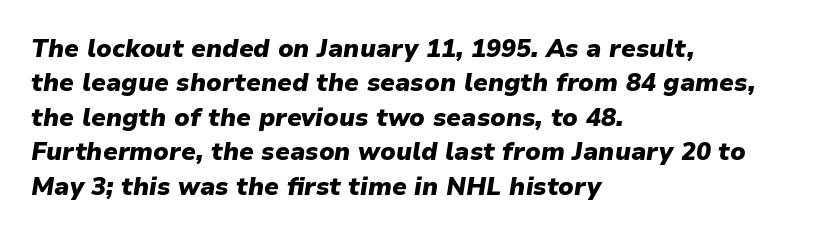
No extra tracking has been applied to these lines. Caption: bold face, heavy strokes. The rendering uses a moderate line-height, typical for paragraphs. The foot of each line stays bare and open. Casual observation: everything's shoved over to the left. Compared with ordinary roman type, these characters are visibly tilted.
